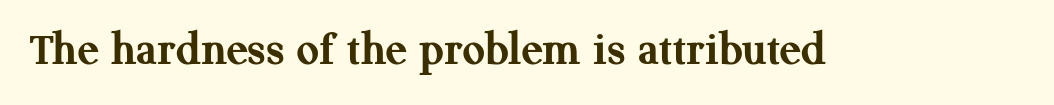
Examine the stroke ends and you'll spot serifs. Look at the stroke-to-counter ratio: heavy, a bold. Has an underline been added? It has not. The face used here is rendered with its standard letterfit. The type sits square on the baseline with zero lean.
